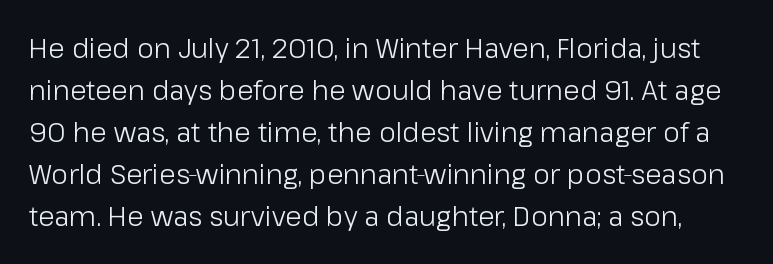
The image shows 27 px text type, upright; set normal line spacing (1.56x), normal letter spacing, not underlined.
